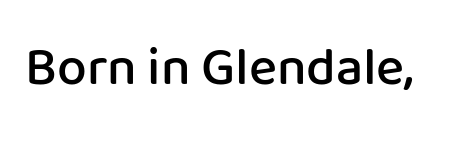
Q: Is the text bold? A: Semi-bold.
Q: Is the text italic (slanted)? A: No, it is upright.
Q: Is the typeface a serif or a sans-serif typeface? A: Sans-serif.
Q: Is the text underlined? A: No.
Q: Is the spacing between letters normal or unusually wide? A: Normal.
Q: Width (condensed, normal, or wide)? A: Normal.
Q: Stroke contrast? A: Low.
Q: x-height? A: Medium.
Q: Monospaced? A: No.
